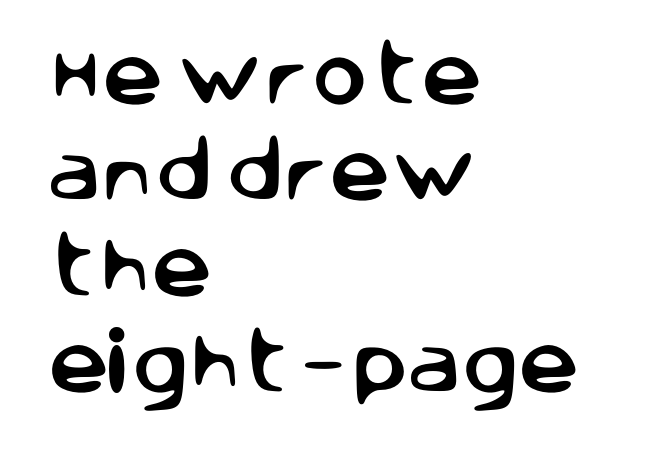
The image shows 68 px sans-serif type, upright; set left-aligned, normal line spacing (1.41x), normal letter spacing, not underlined; low stroke contrast and a large x-height.
